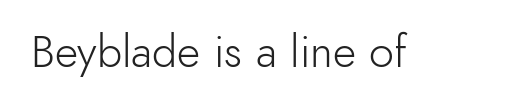
{"serif": "no", "italic": "no", "bold": "no", "weight": "light", "width": "normal", "x_height": "small", "monospaced": "no", "underline": "no", "letter_spacing": "normal", "letter_spacing_em": 0.0, "glyph_px": 45}
